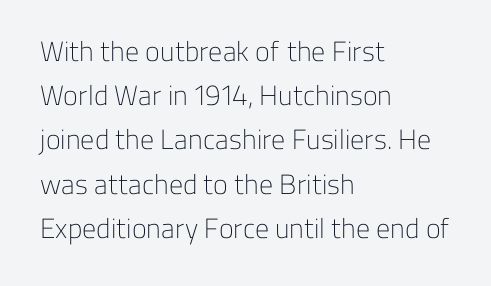
{"serif": "no", "italic": "no", "bold": "no", "weight": "light", "width": "normal", "stroke_contrast": "low", "x_height": "medium", "monospaced": "no", "underline": "no", "align": "left", "line_spacing": "normal", "line_spacing_ratio": 1.58, "letter_spacing": "normal", "letter_spacing_em": 0.0, "glyph_px": 28}
